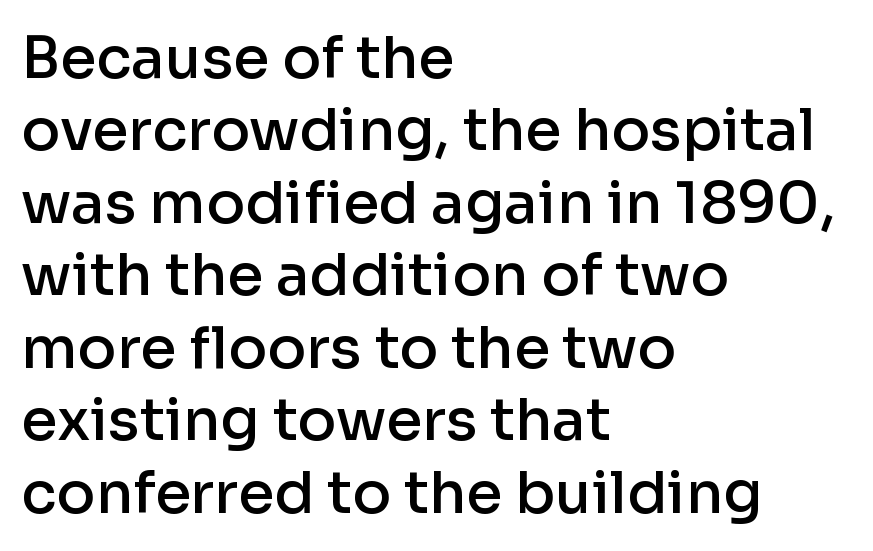
{"serif": "no", "italic": "no", "bold": "semi", "weight": "semibold", "width": "normal", "stroke_contrast": "low", "x_height": "medium", "monospaced": "no", "underline": "no", "align": "left", "line_spacing": "normal", "line_spacing_ratio": 1.25, "letter_spacing": "normal", "letter_spacing_em": 0.0, "glyph_px": 58}
